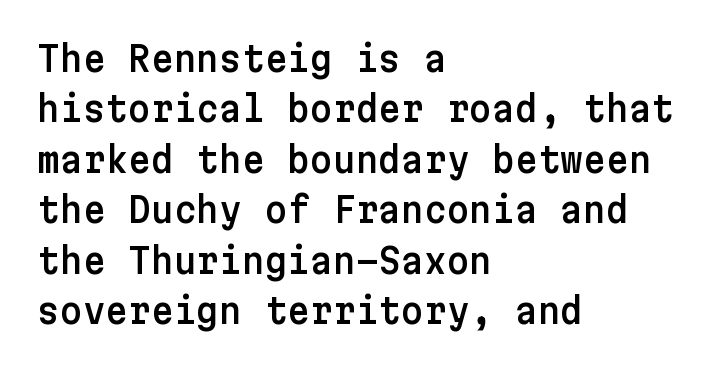
{"serif": "no", "italic": "no", "width": "normal", "stroke_contrast": "low", "x_height": "medium", "underline": "no", "align": "left", "line_spacing": "normal", "line_spacing_ratio": 1.44, "letter_spacing": "normal", "letter_spacing_em": 0.0, "glyph_px": 35}
